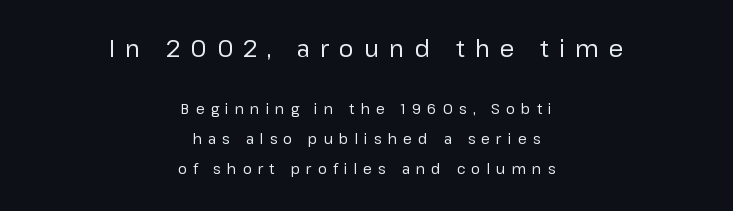
{"italic": "no", "bold": "no", "underline": "no", "align": "center", "line_spacing": "loose", "line_spacing_ratio": 2.13, "letter_spacing": "wide", "letter_spacing_em": 0.44, "larger_block": "first", "size_ratio": 1.64, "glyph_px": 23}
